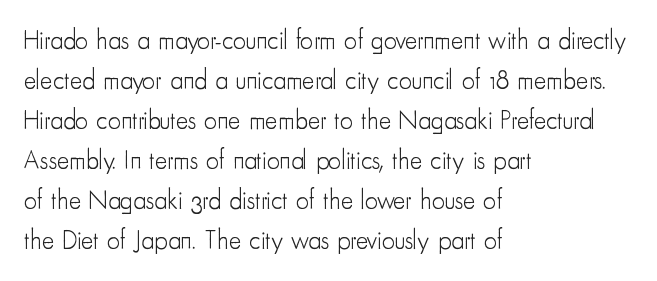
{"italic": "no", "bold": "no", "underline": "no", "align": "left", "line_spacing": "normal", "line_spacing_ratio": 1.54, "letter_spacing": "normal", "letter_spacing_em": 0.0, "glyph_px": 26}
